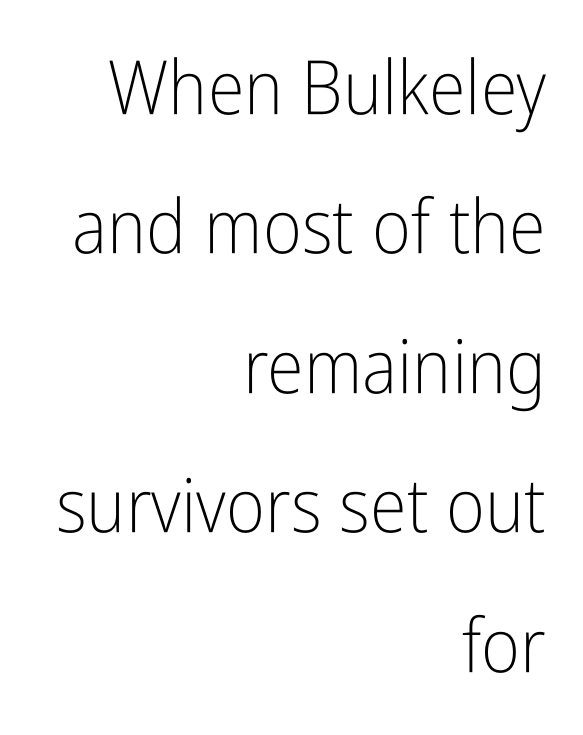
Q: Is the text bold? A: No.
Q: Is the text italic (slanted)? A: No, it is upright.
Q: Is the typeface a serif or a sans-serif typeface? A: Sans-serif.
Q: Is the text underlined? A: No.
Q: How is the paragraph aligned? A: Right-aligned.
Q: Is the spacing between letters normal or unusually wide? A: Normal.
Q: Width (condensed, normal, or wide)? A: Condensed.
Q: Stroke contrast? A: Low.
Q: x-height? A: Medium.
Q: Monospaced? A: No.
